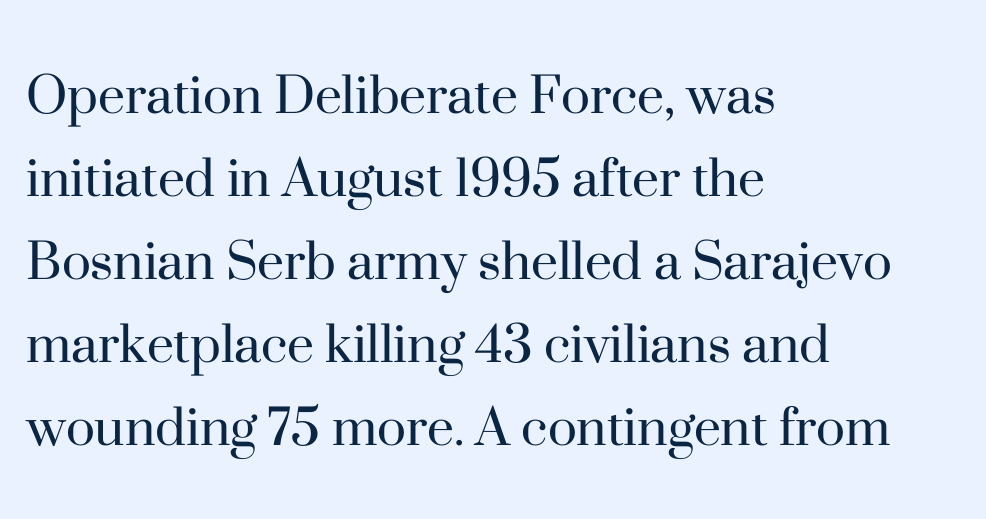
{"serif": "yes", "italic": "no", "bold": "no", "weight": "regular", "width": "normal", "stroke_contrast": "high", "x_height": "small", "monospaced": "no", "underline": "no", "align": "left", "line_spacing": "normal", "line_spacing_ratio": 1.36, "letter_spacing": "normal", "letter_spacing_em": 0.0, "glyph_px": 61}
